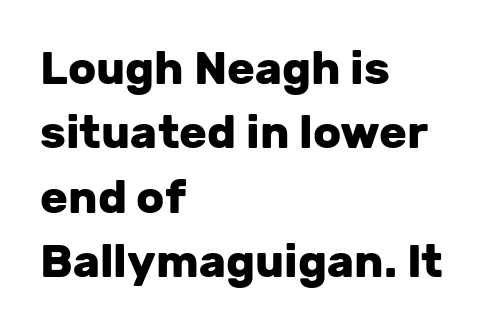
{"serif": "no", "italic": "no", "bold": "yes", "weight": "heavy", "width": "normal", "stroke_contrast": "low", "x_height": "medium", "monospaced": "no", "underline": "no", "align": "left", "line_spacing": "normal", "line_spacing_ratio": 1.4, "letter_spacing": "normal", "letter_spacing_em": 0.0, "glyph_px": 46}
